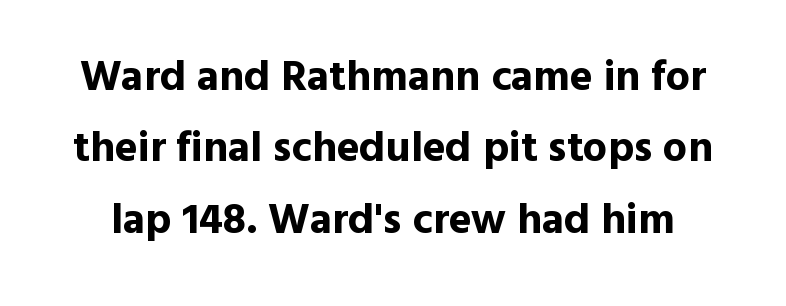
Set as a true bold cut, around the 700 mark. Beneath every word, the page is bare. You could not count columns in this text — the font is proportionally spaced. Classification — sans serif.
